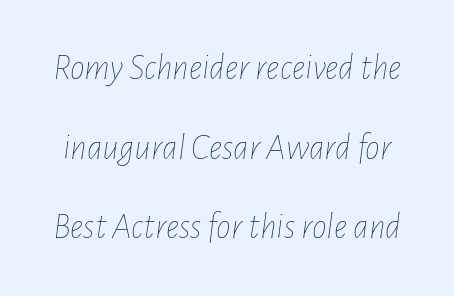
{"italic": "yes", "lean": "right", "slant_degrees": 7, "bold": "no", "weight": "thin", "width": "condensed", "stroke_contrast": "low", "x_height": "medium", "monospaced": "no", "underline": "no", "line_spacing": "loose", "line_spacing_ratio": 2.15, "letter_spacing": "normal", "letter_spacing_em": 0.0, "glyph_px": 37}
